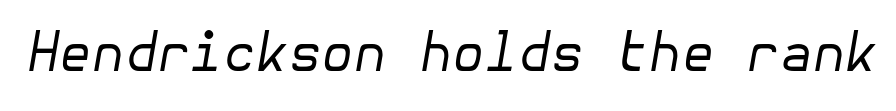
{"italic": "yes", "lean": "right", "slant_degrees": 10, "bold": "no", "weight": "regular", "width": "normal", "stroke_contrast": "low", "x_height": "medium", "underline": "no", "letter_spacing": "normal", "letter_spacing_em": 0.0, "glyph_px": 53}
